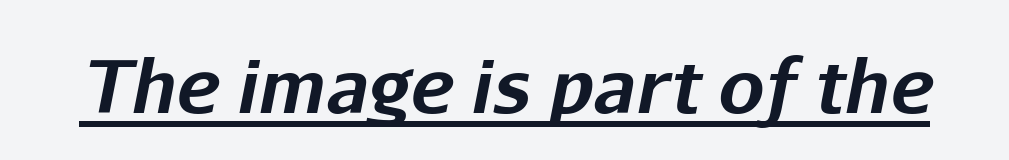
The image shows 73 px bold type, italic (leaning right); set normal letter spacing, underlined; low stroke contrast and a medium x-height.
